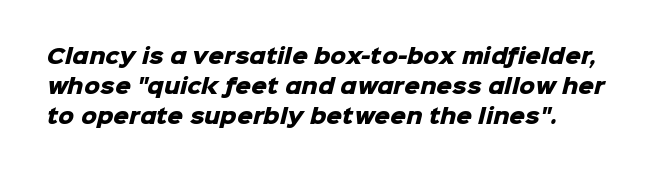
Q: Is the text bold? A: Yes.
Q: Is the text underlined? A: No.
Q: How is the paragraph aligned? A: Left-aligned.
Q: Is the spacing between letters normal or unusually wide? A: Normal.
Q: Is the spacing between lines tight, normal or loose? A: Normal.
